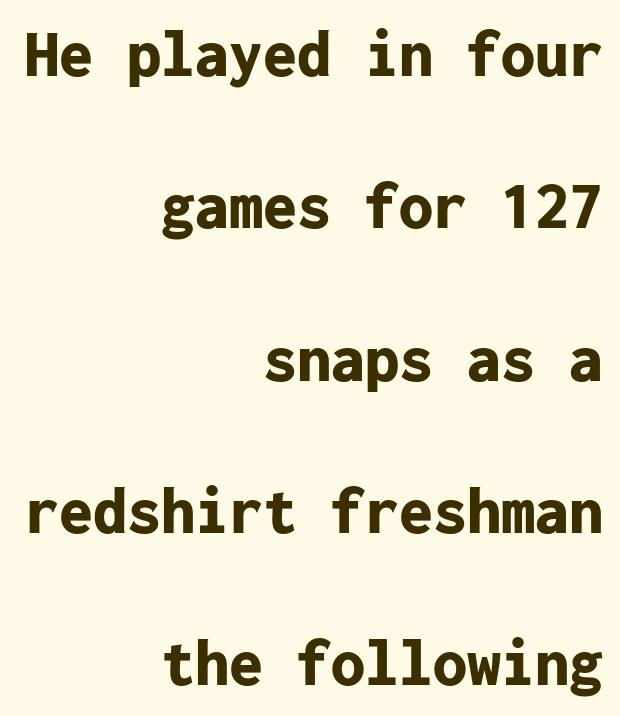
The image shows 68 px bold sans-serif type, upright, monospaced; set right-aligned, loose line spacing (2.24x), normal letter spacing, not underlined; low stroke contrast and a medium x-height.
